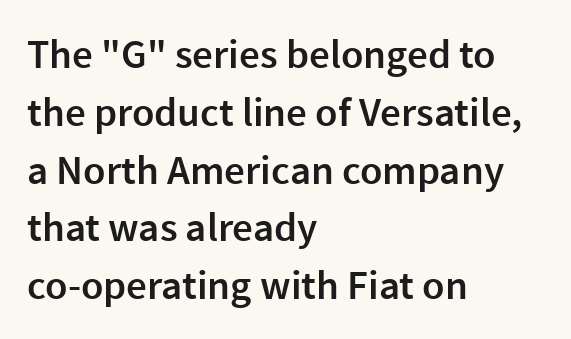
Typographically, this falls in the sans-serif category. The font is running at a semibold setting, under full bold. This sample is left-justified, so line endings fall wherever the words run out. Summary of vertical rhythm: regular, with standard interline spacing.
